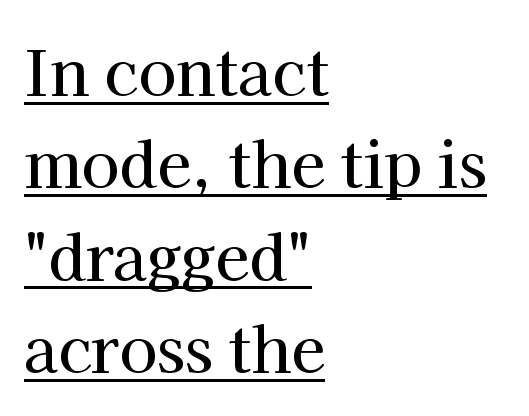
The image shows 62 px serif type, upright; set left-aligned, normal line spacing (1.49x), normal letter spacing, underlined; high stroke contrast and a medium x-height.
